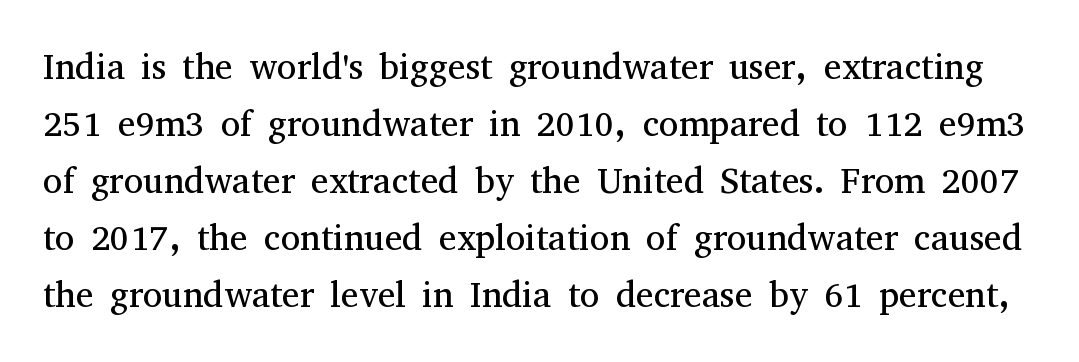
It's the straight-up-and-down kind of type. The horizontal fit of the characters is conventional and even. Looks like regular typesetting: each glyph gets only the width it needs. Each letter's strokes conclude with small projecting serifs.
